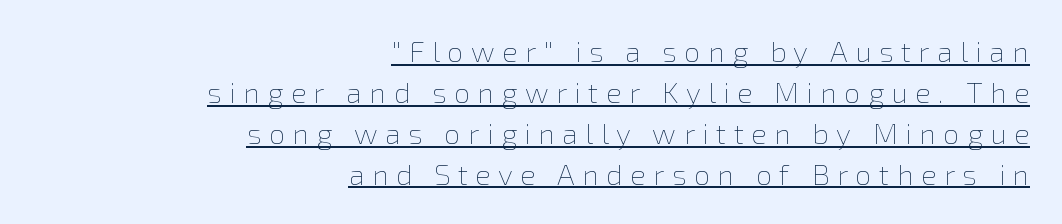
The image shows 29 px thin type, upright; set right-aligned, normal line spacing (1.41x), unusually wide letter spacing (+0.26 em), underlined; low stroke contrast and a medium x-height.
